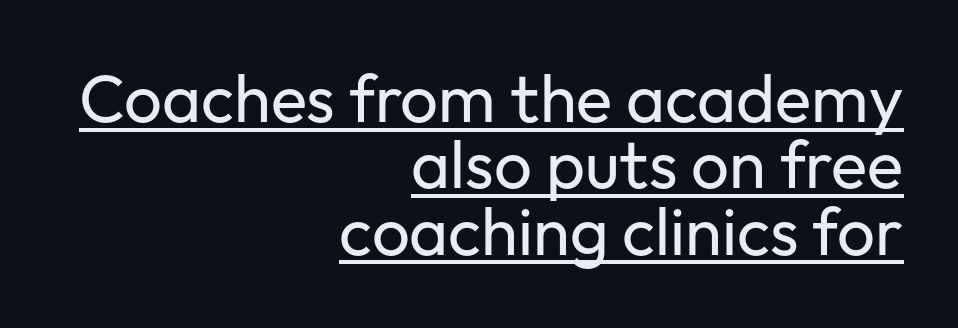
Q: Is the text bold? A: No.
Q: Is the text italic (slanted)? A: No, it is upright.
Q: Is the typeface a serif or a sans-serif typeface? A: Sans-serif.
Q: Is the text underlined? A: Yes.
Q: How is the paragraph aligned? A: Right-aligned.
Q: Is the spacing between letters normal or unusually wide? A: Normal.
Q: Is the spacing between lines tight, normal or loose? A: Tight.
Q: Width (condensed, normal, or wide)? A: Normal.
Q: Stroke contrast? A: Low.
Q: x-height? A: Medium.
Q: Monospaced? A: No.
